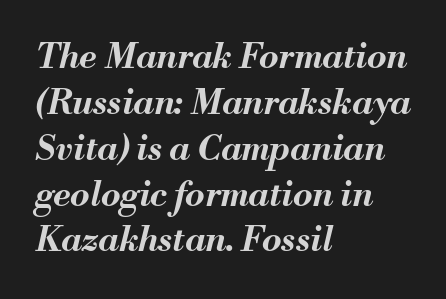
Q: Is the text bold? A: Yes.
Q: Is the text italic (slanted)? A: Yes, it leans right by about 13 degrees.
Q: Is the text underlined? A: No.
Q: How is the paragraph aligned? A: Left-aligned.
Q: Is the spacing between letters normal or unusually wide? A: Normal.
Q: Is the spacing between lines tight, normal or loose? A: Normal.
Q: Width (condensed, normal, or wide)? A: Normal.
Q: Stroke contrast? A: Medium.
Q: x-height? A: Small.
Q: Monospaced? A: No.
